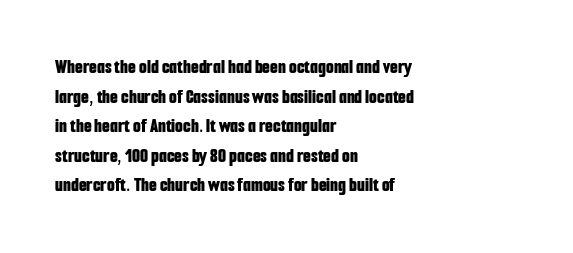
Q: Is the text bold? A: Yes.
Q: Is the text italic (slanted)? A: No, it is upright.
Q: Is the text underlined? A: No.
Q: How is the paragraph aligned? A: Left-aligned.
Q: Is the spacing between letters normal or unusually wide? A: Normal.
Q: Is the spacing between lines tight, normal or loose? A: Normal.
